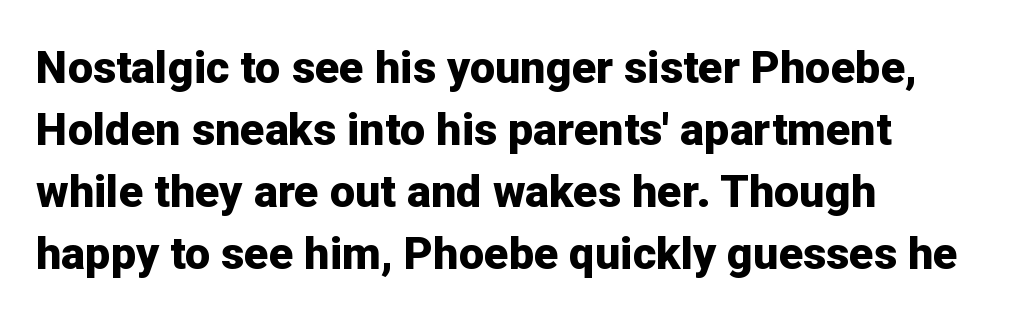
Q: Is the text bold? A: Yes.
Q: Is the text italic (slanted)? A: No, it is upright.
Q: Is the typeface a serif or a sans-serif typeface? A: Sans-serif.
Q: Is the text underlined? A: No.
Q: How is the paragraph aligned? A: Left-aligned.
Q: Is the spacing between letters normal or unusually wide? A: Normal.
Q: Is the spacing between lines tight, normal or loose? A: Normal.
Q: Width (condensed, normal, or wide)? A: Normal.
Q: Stroke contrast? A: Low.
Q: x-height? A: Medium.
Q: Monospaced? A: No.
